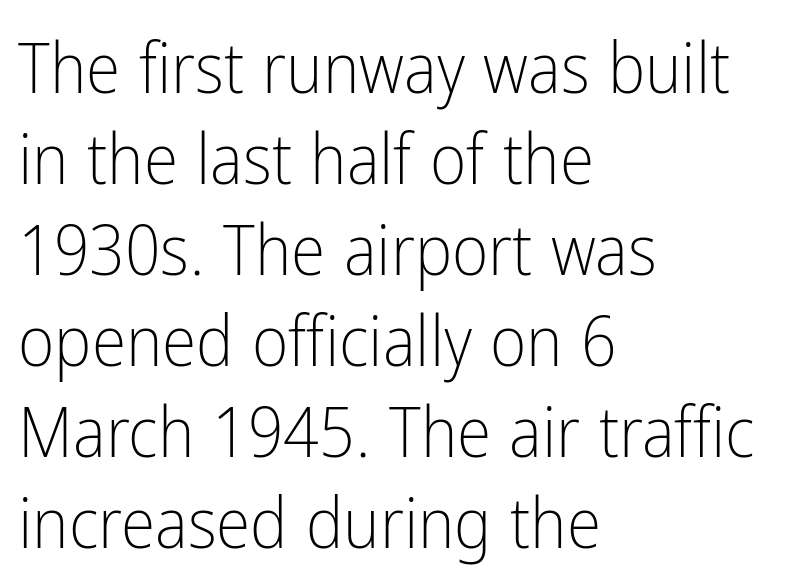
{"serif": "no", "italic": "no", "bold": "no", "weight": "light", "width": "condensed", "stroke_contrast": "low", "x_height": "medium", "monospaced": "no", "underline": "no", "align": "left", "line_spacing": "normal", "line_spacing_ratio": 1.3, "letter_spacing": "normal", "letter_spacing_em": 0.0, "glyph_px": 70}
